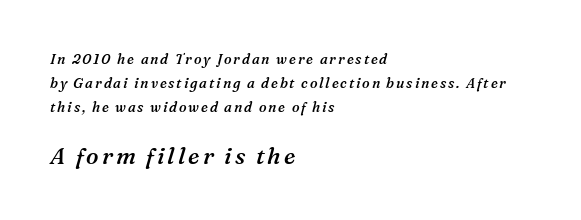
{"italic": "yes", "lean": "right", "slant_degrees": 16, "bold": "semi", "underline": "no", "align": "left", "line_spacing_ratio": 1.72, "larger_block": "second", "size_ratio": 1.64, "glyph_px": 23}
